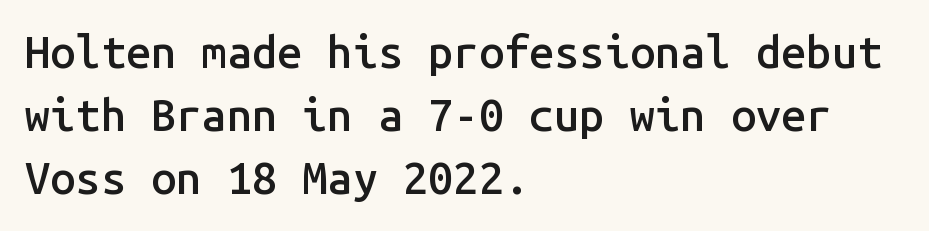
{"serif": "no", "italic": "no", "bold": "semi", "weight": "semibold", "width": "normal", "stroke_contrast": "low", "x_height": "medium", "monospaced": "yes", "underline": "no", "align": "left", "line_spacing": "normal", "line_spacing_ratio": 1.4, "letter_spacing": "normal", "letter_spacing_em": 0.0, "glyph_px": 45}
